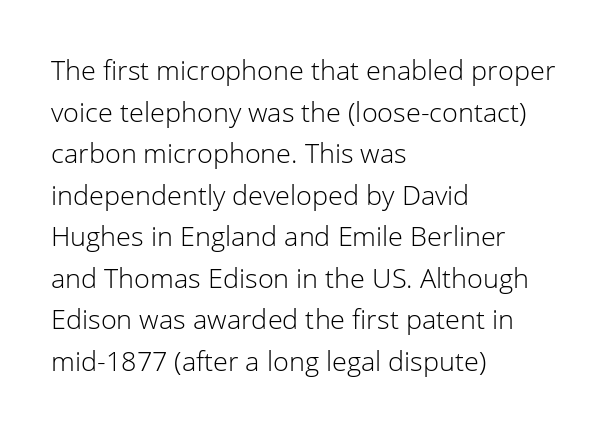
{"italic": "no", "bold": "no", "underline": "no", "align": "left", "line_spacing": "normal", "line_spacing_ratio": 1.54, "letter_spacing": "normal", "letter_spacing_em": 0.0, "glyph_px": 27}
